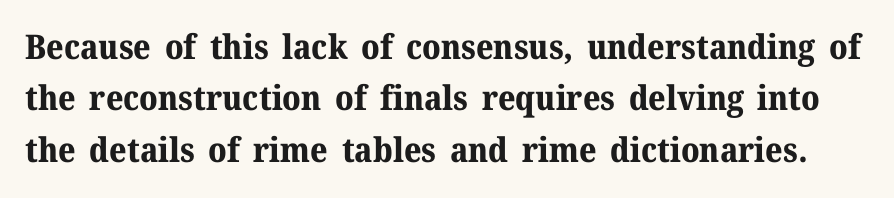
{"serif": "yes", "italic": "no", "bold": "yes", "weight": "bold", "width": "normal", "stroke_contrast": "medium", "x_height": "medium", "monospaced": "no", "underline": "no", "line_spacing": "normal", "line_spacing_ratio": 1.51, "letter_spacing": "normal", "letter_spacing_em": 0.0, "glyph_px": 34}
